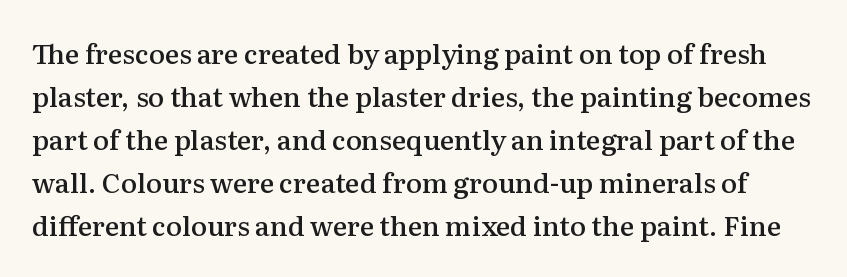
Q: Is the text bold? A: Semi-bold.
Q: Is the text italic (slanted)? A: No, it is upright.
Q: Is the text underlined? A: No.
Q: Is the spacing between letters normal or unusually wide? A: Normal.
Q: Is the spacing between lines tight, normal or loose? A: Normal.
